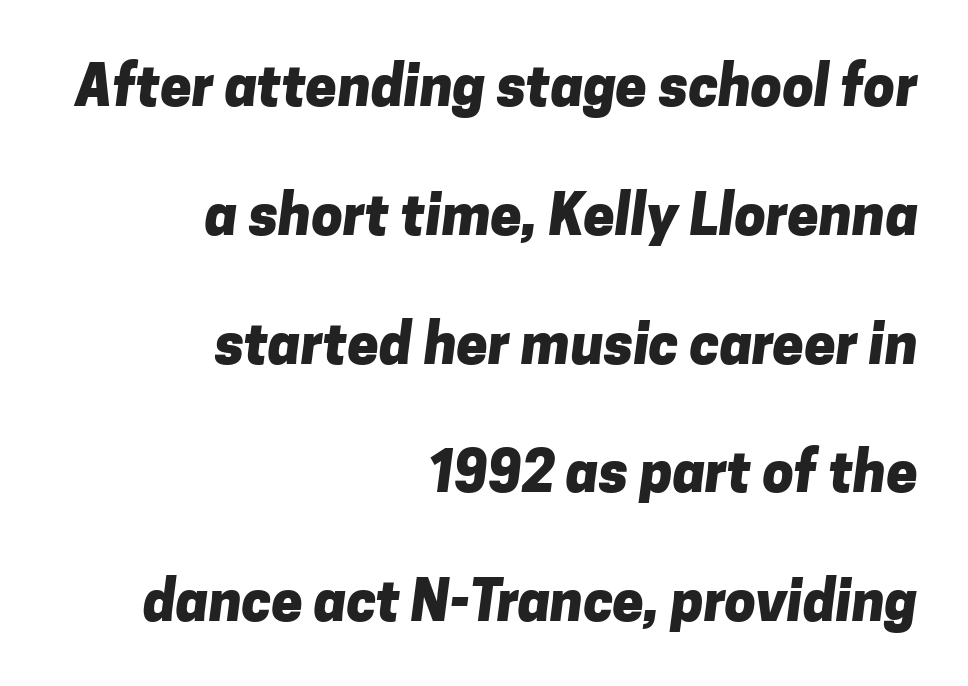
Q: Is the text bold? A: Yes.
Q: Is the typeface a serif or a sans-serif typeface? A: Sans-serif.
Q: Is the text underlined? A: No.
Q: How is the paragraph aligned? A: Right-aligned.
Q: Is the spacing between letters normal or unusually wide? A: Normal.
Q: Is the spacing between lines tight, normal or loose? A: Loose.
Q: Width (condensed, normal, or wide)? A: Normal.
Q: Stroke contrast? A: Low.
Q: x-height? A: Medium.
Q: Monospaced? A: No.
